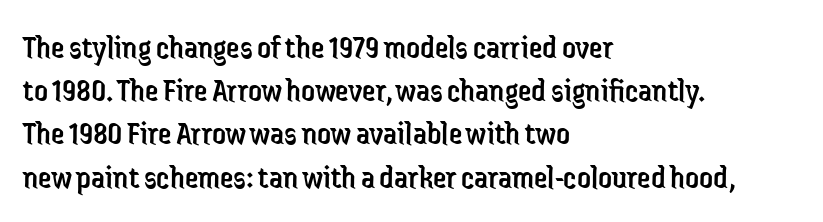
The rag falls on the right side of this text block. In terms of leading, this rendering sits right in the middle. The passage shown has conventional tracking throughout. Tall strokes in this sample are plumb rather than angled.
